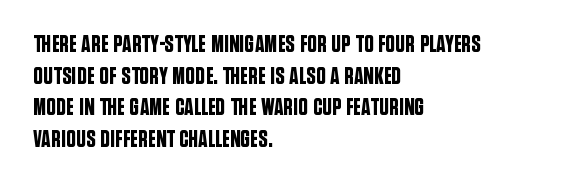
{"italic": "no", "underline": "no", "align": "left", "line_spacing": "normal", "line_spacing_ratio": 1.32, "letter_spacing": "normal", "letter_spacing_em": 0.0, "glyph_px": 24}
